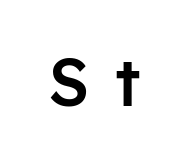
Just letters on the line, the space beneath them empty. This rendering employs a face without finishing strokes, i.e., a sans-serif. The specimen reads as upright at a glance. You could not count columns in this text — the font is proportionally spaced.
